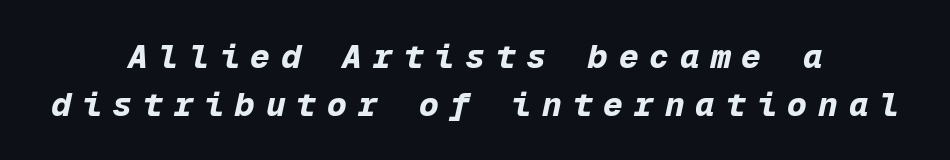
Q: Is the text bold? A: Yes.
Q: Is the text italic (slanted)? A: Yes, it leans right by about 12 degrees.
Q: Is the text underlined? A: No.
Q: How is the paragraph aligned? A: Centered.
Q: Is the spacing between letters normal or unusually wide? A: Unusually wide.
Q: Is the spacing between lines tight, normal or loose? A: Normal.
Q: Width (condensed, normal, or wide)? A: Normal.
Q: Stroke contrast? A: Low.
Q: x-height? A: Medium.
Q: Monospaced? A: Yes.
